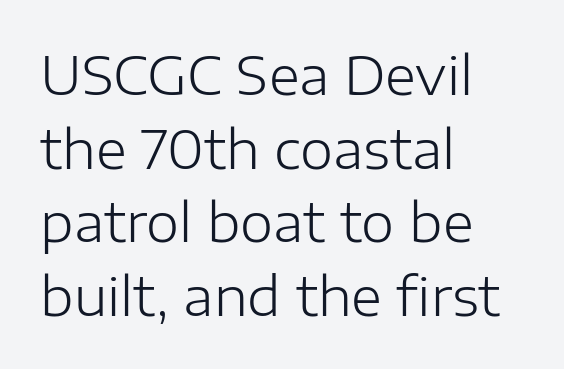
{"serif": "no", "italic": "no", "bold": "no", "weight": "light", "width": "normal", "stroke_contrast": "low", "x_height": "medium", "monospaced": "no", "underline": "no", "align": "left", "line_spacing": "normal", "line_spacing_ratio": 1.39, "letter_spacing": "normal", "letter_spacing_em": 0.0, "glyph_px": 53}
